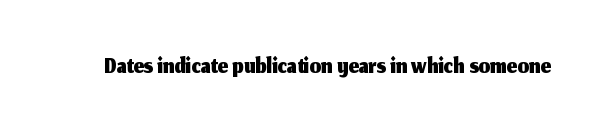
Character widths vary here, with narrow letters taking less room than wide ones. Words float on clear page, feet unadorned. Regarding serifs, this sample does without them. Tall strokes in this sample are plumb rather than angled. Observe the ordinary spacing: letters are neighbours, not strangers.
